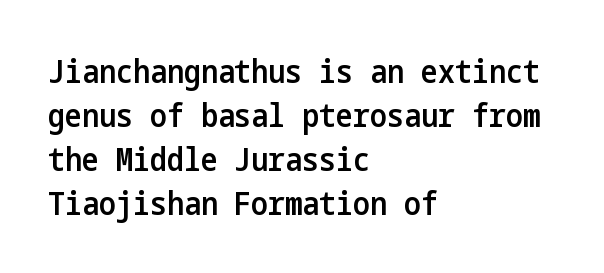
The image shows 32 px semibold, condensed sans-serif type, upright; set left-aligned, normal line spacing (1.37x), normal letter spacing, not underlined; low stroke contrast and a medium x-height.
